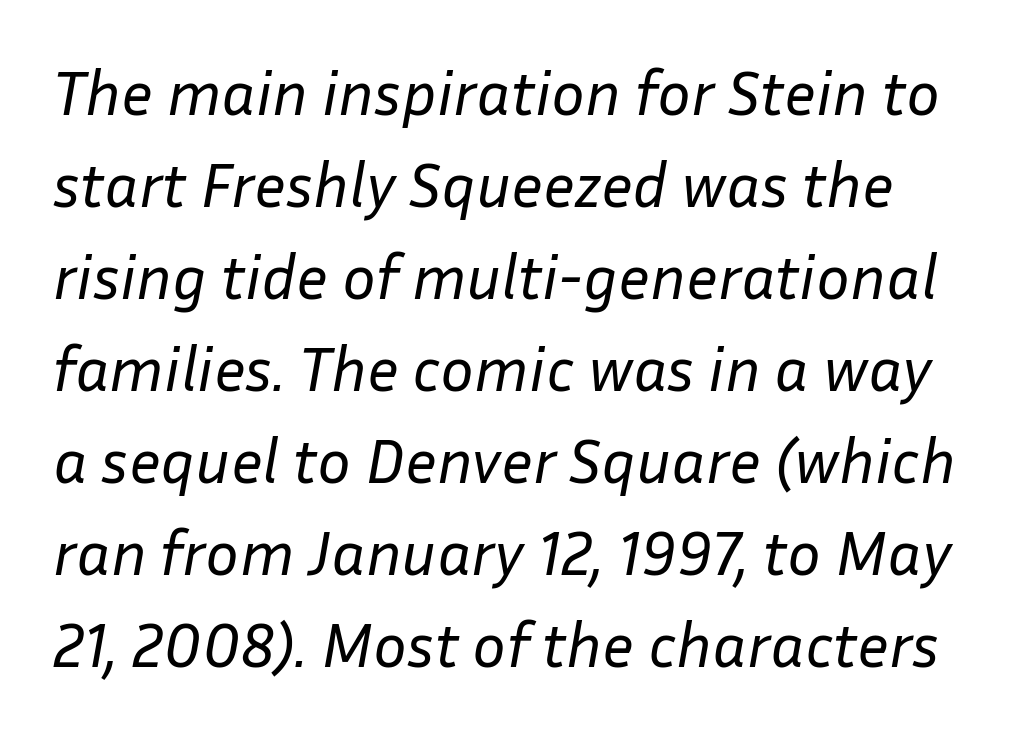
{"italic": "yes", "lean": "right", "slant_degrees": 10, "bold": "no", "weight": "regular", "width": "normal", "stroke_contrast": "low", "x_height": "medium", "monospaced": "no", "underline": "no", "line_spacing": "normal", "line_spacing_ratio": 1.46, "letter_spacing": "normal", "letter_spacing_em": 0.0, "glyph_px": 63}
